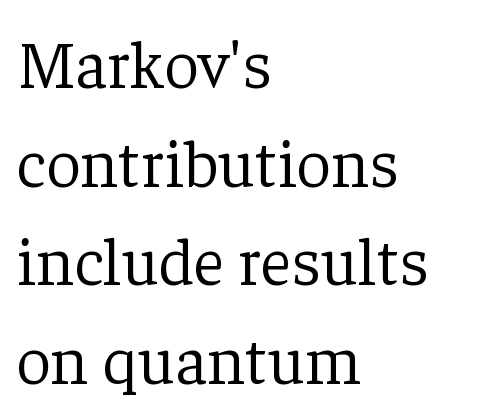
Q: Is the text bold? A: No.
Q: Is the text italic (slanted)? A: No, it is upright.
Q: Is the typeface a serif or a sans-serif typeface? A: Serif.
Q: Is the text underlined? A: No.
Q: How is the paragraph aligned? A: Left-aligned.
Q: Is the spacing between letters normal or unusually wide? A: Normal.
Q: Is the spacing between lines tight, normal or loose? A: Normal.
Q: Width (condensed, normal, or wide)? A: Normal.
Q: Stroke contrast? A: Low.
Q: x-height? A: Medium.
Q: Monospaced? A: No.
